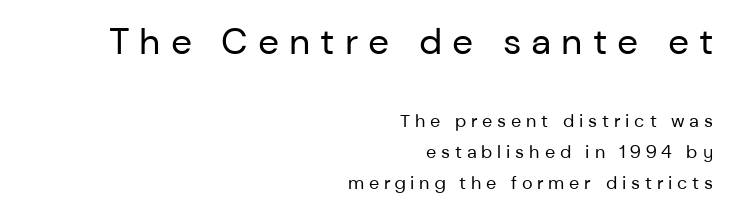
Q: Is the text bold? A: No.
Q: Is the text italic (slanted)? A: No, it is upright.
Q: Is the typeface a serif or a sans-serif typeface? A: Sans-serif.
Q: Is the text underlined? A: No.
Q: How is the paragraph aligned? A: Right-aligned.
Q: Is the spacing between letters normal or unusually wide? A: Unusually wide.
Q: Is the spacing between lines tight, normal or loose? A: Normal.
Q: Which block of text is set in a larger size, the first (top) or the second (bottom)? A: The first (top) one.
Q: Width (condensed, normal, or wide)? A: Normal.
Q: Stroke contrast? A: Low.
Q: x-height? A: Medium.
Q: Monospaced? A: No.
